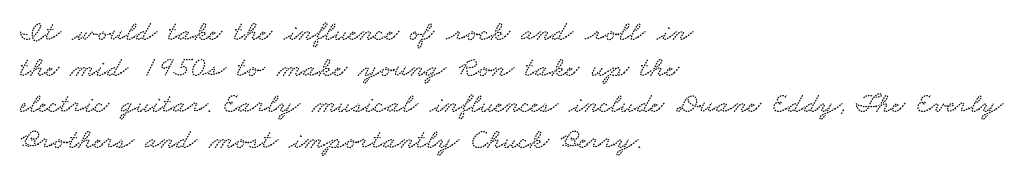
Q: Is the text underlined? A: No.
Q: How is the paragraph aligned? A: Left-aligned.
Q: Is the spacing between letters normal or unusually wide? A: Normal.
Q: Width (condensed, normal, or wide)? A: Wide.
Q: Stroke contrast? A: Low.
Q: x-height? A: Small.
Q: Monospaced? A: No.
